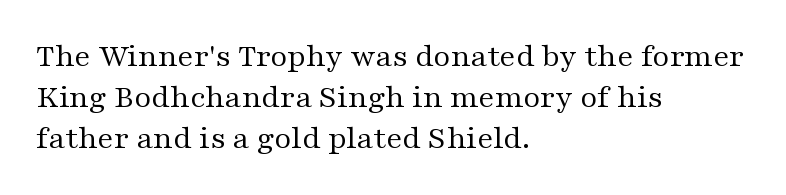
The image shows 33 px regular-weight, wide serif type, upright; set left-aligned, line spacing 1.24x, normal letter spacing, not underlined; medium stroke contrast and a medium x-height.
